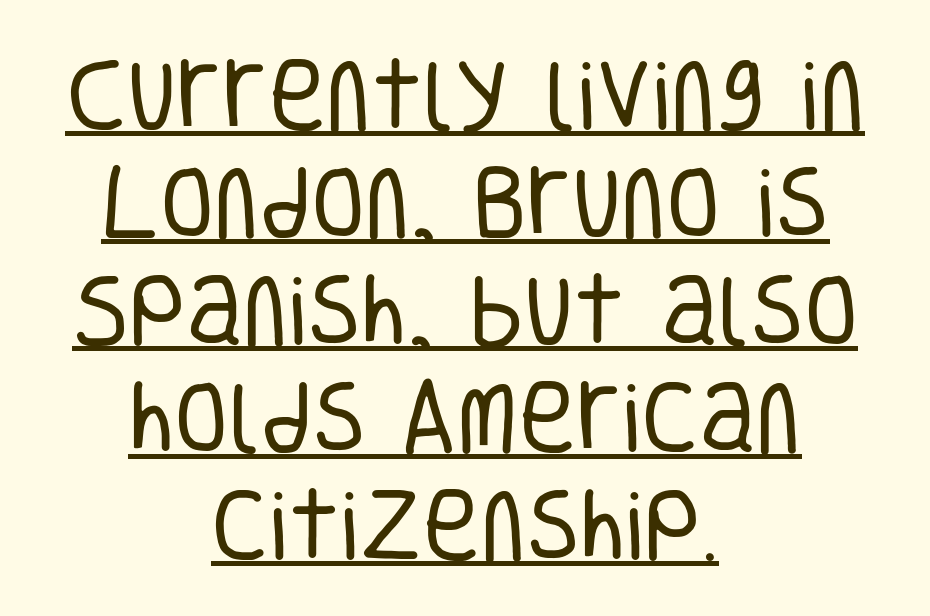
{"serif": "no", "italic": "no", "bold": "no", "weight": "regular", "width": "condensed", "stroke_contrast": "low", "x_height": "large", "monospaced": "no", "underline": "yes", "align": "center", "line_spacing": "normal", "line_spacing_ratio": 1.36, "letter_spacing": "normal", "letter_spacing_em": 0.0, "glyph_px": 79}
